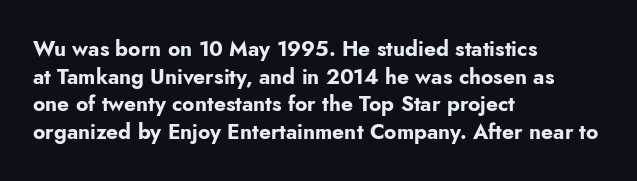
The image shows 21 px bold type, upright; set left-aligned, normal line spacing (1.32x), normal letter spacing, not underlined.
